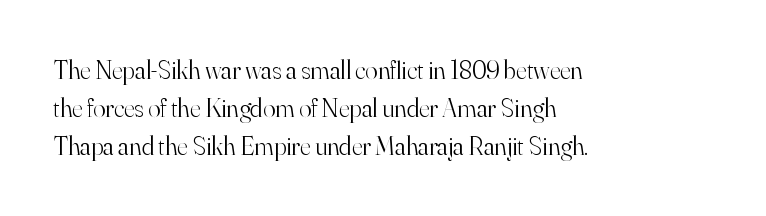
Q: Is the text bold? A: No.
Q: Is the text italic (slanted)? A: No, it is upright.
Q: Is the text underlined? A: No.
Q: How is the paragraph aligned? A: Left-aligned.
Q: Is the spacing between letters normal or unusually wide? A: Normal.
Q: Is the spacing between lines tight, normal or loose? A: Normal.
